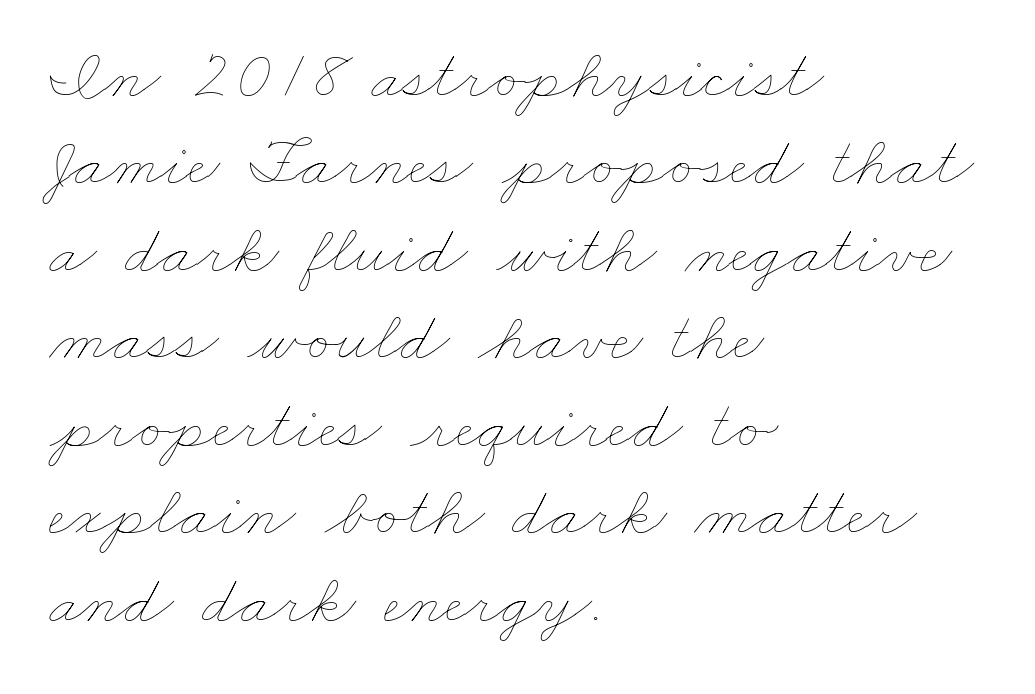
Visually the block forms a straight wall on the left and a jagged coastline on the right. The vertical gap from one line to the next is medium. Underline: absent. How are the letters spaced? Ordinarily, with no added tracking. The weight tops out at a normal text grade. The letters advance in unequal steps, a hallmark of proportional type.
